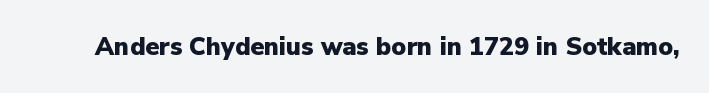
{"italic": "no", "bold": "yes", "underline": "no", "letter_spacing": "normal", "letter_spacing_em": 0.0, "glyph_px": 25}
